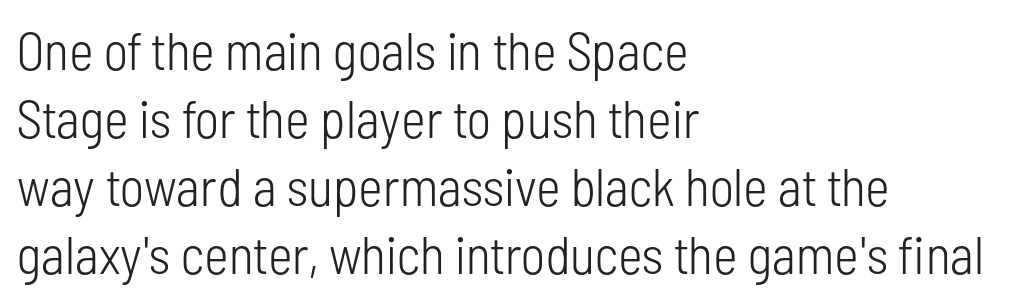
The rendering shows plain stroke endings on the letterforms — a sans-serif design. The zone under the glyphs is completely vacant. Think of a printed novel: that variable character pitch is what you see here. All the whitespace from short lines collects on the right. Standard letterfit; no display-style spreading of the glyphs. These lines sit exactly where default settings would place them.
